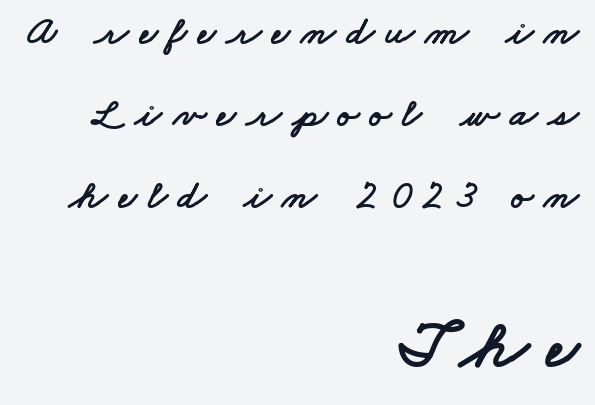
Q: Is the typeface a serif or a sans-serif typeface? A: Sans-serif.
Q: Is the text underlined? A: No.
Q: How is the paragraph aligned? A: Right-aligned.
Q: Is the spacing between letters normal or unusually wide? A: Unusually wide.
Q: Is the spacing between lines tight, normal or loose? A: Loose.
Q: Which block of text is set in a larger size, the first (top) or the second (bottom)? A: The second (bottom) one.
Q: Width (condensed, normal, or wide)? A: Wide.
Q: Stroke contrast? A: Low.
Q: x-height? A: Small.
Q: Monospaced? A: No.
